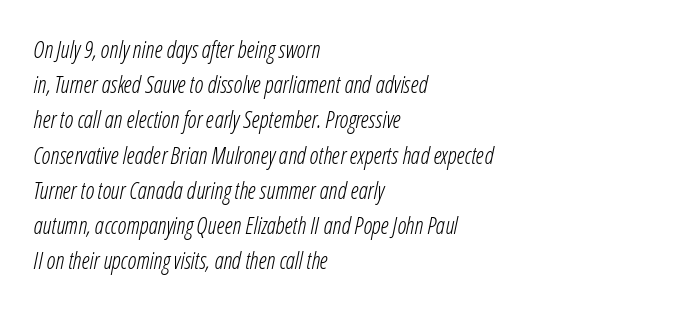
The image shows 23 px text type, italic (leaning right); set left-aligned, normal line spacing (1.53x), normal letter spacing, not underlined.
